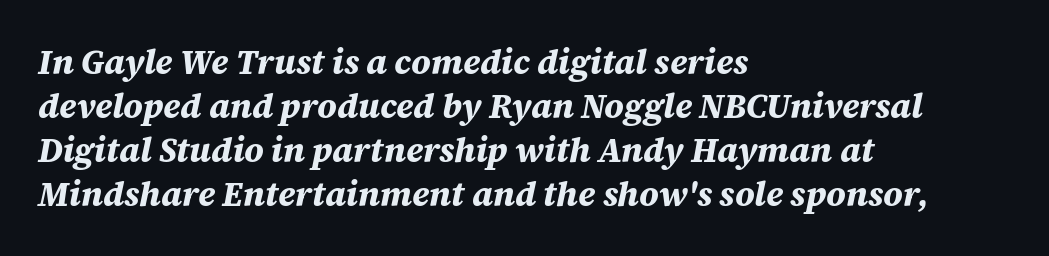
The image shows 34 px bold type, italic (leaning right); set left-aligned, normal line spacing (1.29x), normal letter spacing, not underlined; medium stroke contrast and a large x-height.
